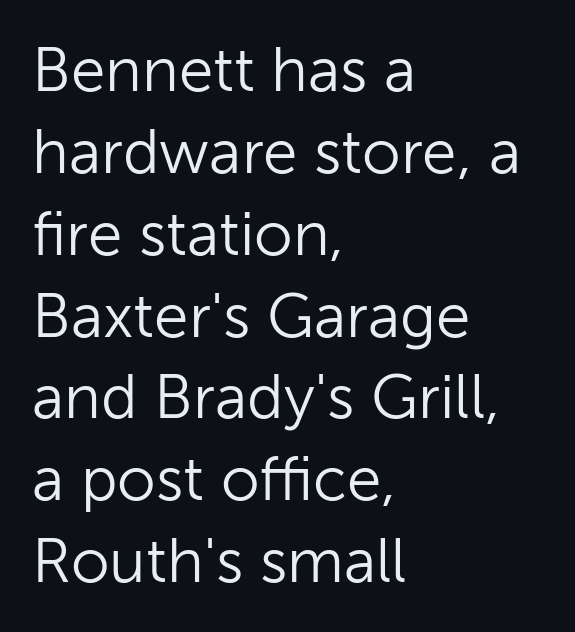
Q: Is the text bold? A: No.
Q: Is the text italic (slanted)? A: No, it is upright.
Q: Is the typeface a serif or a sans-serif typeface? A: Sans-serif.
Q: Is the text underlined? A: No.
Q: How is the paragraph aligned? A: Left-aligned.
Q: Is the spacing between letters normal or unusually wide? A: Normal.
Q: Is the spacing between lines tight, normal or loose? A: Normal.
Q: Width (condensed, normal, or wide)? A: Normal.
Q: Stroke contrast? A: Low.
Q: x-height? A: Medium.
Q: Monospaced? A: No.
